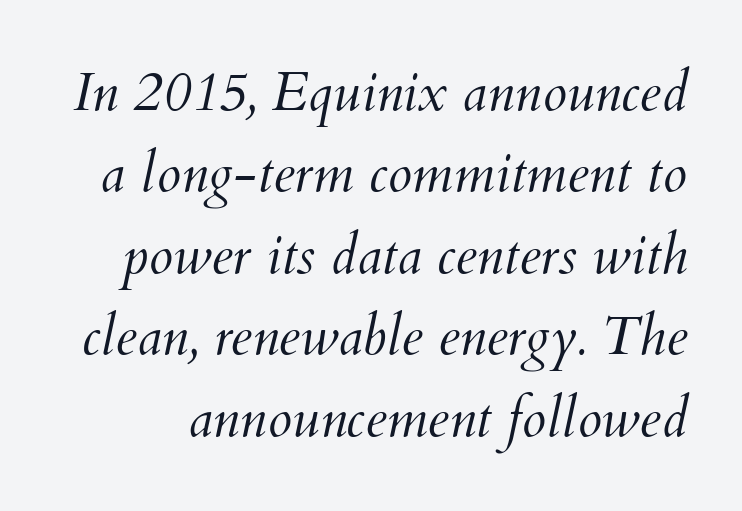
Students, observe: this is what conventionally led text looks like. Glance below the letters and you will spot only blank space. Stems and bowls with no extra thickness — not bold. Rendered with sloped, italic letterforms. Standard letterfit; no display-style spreading of the glyphs.
